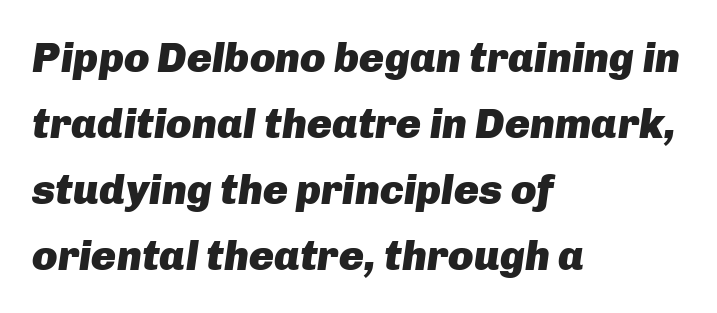
{"italic": "yes", "lean": "right", "slant_degrees": 8, "bold": "yes", "weight": "heavy", "width": "normal", "stroke_contrast": "low", "x_height": "medium", "monospaced": "no", "underline": "no", "align": "left", "line_spacing": "normal", "line_spacing_ratio": 1.57, "letter_spacing": "normal", "letter_spacing_em": 0.0, "glyph_px": 42}
